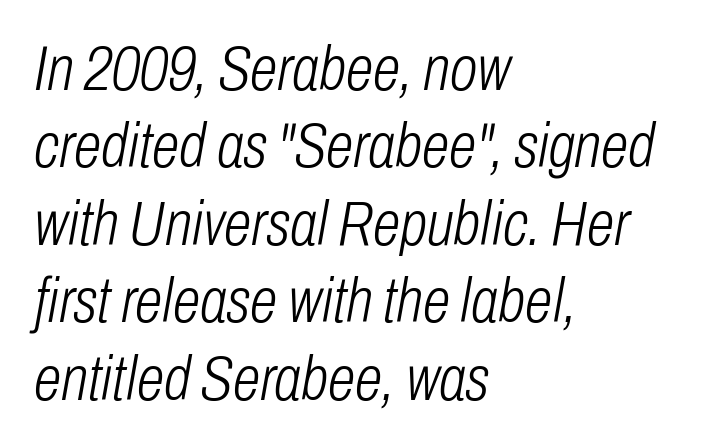
{"italic": "yes", "lean": "right", "slant_degrees": 10, "bold": "no", "weight": "light", "width": "condensed", "stroke_contrast": "low", "x_height": "medium", "monospaced": "no", "underline": "no", "align": "left", "line_spacing_ratio": 1.23, "letter_spacing": "normal", "letter_spacing_em": 0.0, "glyph_px": 63}
